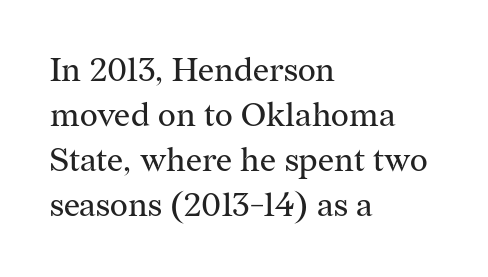
The image shows 34 px regular-weight serif type, upright; set left-aligned, normal line spacing (1.32x), normal letter spacing, not underlined; medium stroke contrast and a medium x-height.
